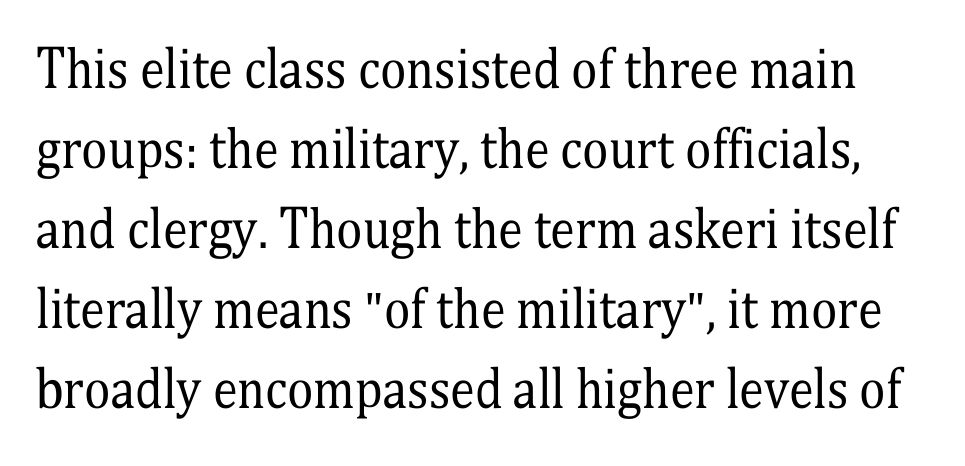
Q: Is the text bold? A: No.
Q: Is the text italic (slanted)? A: No, it is upright.
Q: Is the typeface a serif or a sans-serif typeface? A: Serif.
Q: Is the text underlined? A: No.
Q: Is the spacing between letters normal or unusually wide? A: Normal.
Q: Is the spacing between lines tight, normal or loose? A: Normal.
Q: Width (condensed, normal, or wide)? A: Condensed.
Q: Stroke contrast? A: Medium.
Q: x-height? A: Medium.
Q: Monospaced? A: No.
